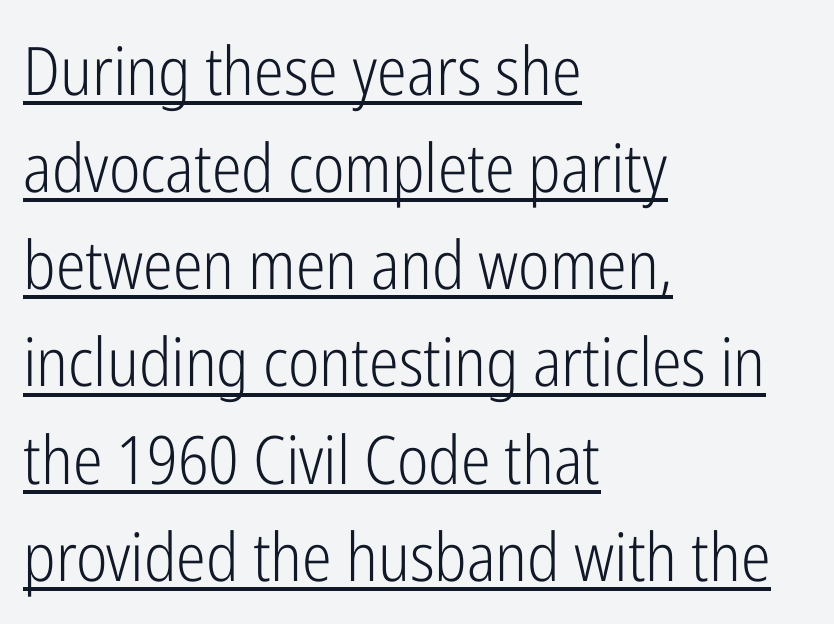
Emphasis is given by a line drawn under the lettering. Caption: multi-line text, flush left, ragged right. Is this a fixed-width face? No — the glyphs have proportional, varying widths. Is the stroke heavy? The answer is a plain regular-or-lighter. A typesetter would label this face a sans. In terms of letterspacing, this is plain default setting.
